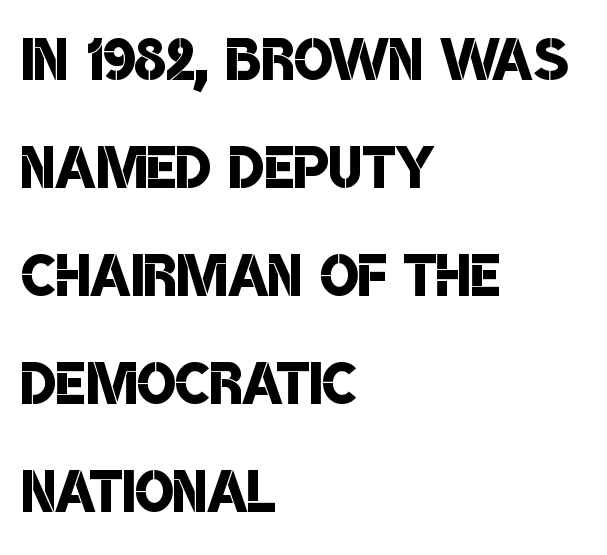
Here the designer chose a conventional face with non-uniform glyph widths. Tracking value appears to be zero — textbook default spacing. Regarding leading, the lines here are spaced in the standard way. Stems and bowls a touch heavier than normal — semibold.
